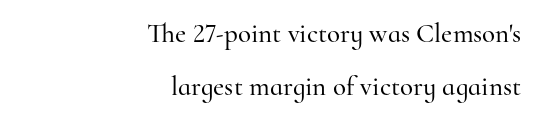
{"italic": "no", "underline": "no", "align": "right", "line_spacing": "loose", "line_spacing_ratio": 1.96, "letter_spacing": "normal", "letter_spacing_em": 0.0, "glyph_px": 27}
